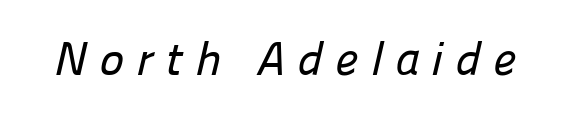
The image shows 47 px sans-serif type; set unusually wide letter spacing (+0.26 em), not underlined; low stroke contrast and a medium x-height.
